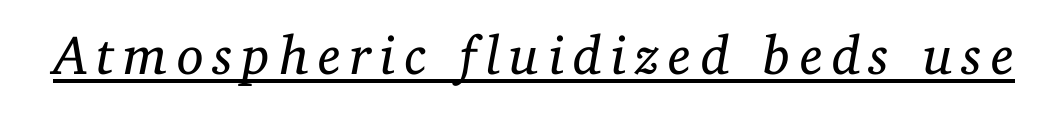
The image shows 55 px regular-weight serif type, italic (leaning right); set underlined; low stroke contrast and a medium x-height.
